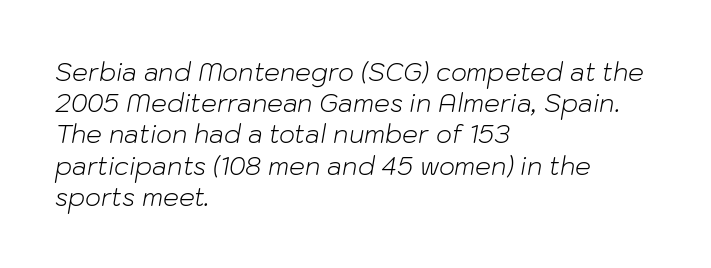
The image shows 25 px text type, italic (leaning right); set left-aligned, normal line spacing (1.25x), normal letter spacing, not underlined.
